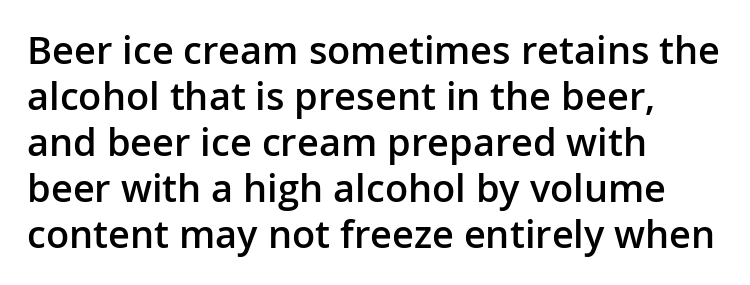
{"serif": "no", "italic": "no", "bold": "semi", "weight": "semibold", "width": "normal", "stroke_contrast": "low", "x_height": "medium", "monospaced": "no", "underline": "no", "align": "left", "line_spacing_ratio": 1.21, "letter_spacing": "normal", "letter_spacing_em": 0.0, "glyph_px": 38}
